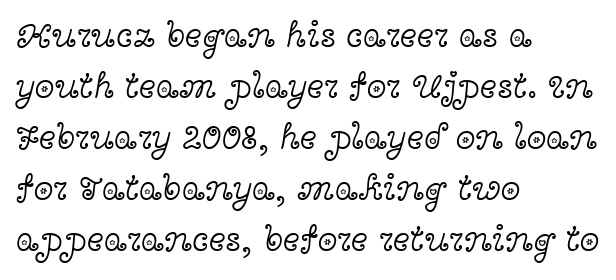
The image shows 36 px light, wide serif type, upright; set left-aligned, normal line spacing (1.42x), normal letter spacing, not underlined; a medium x-height.
